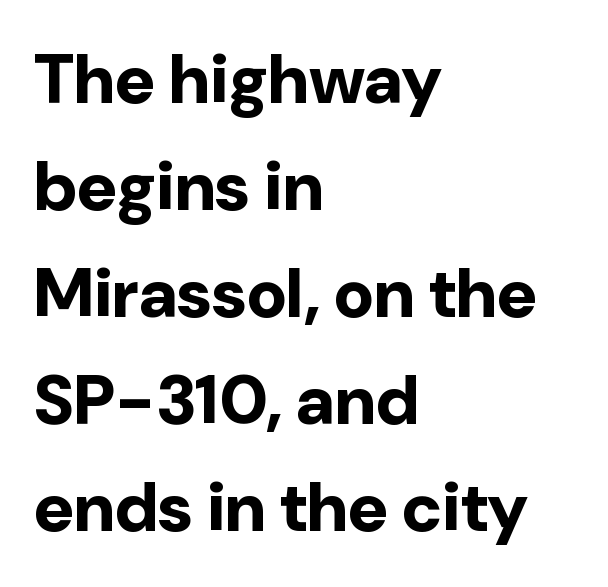
Q: Is the text bold? A: Yes.
Q: Is the text italic (slanted)? A: No, it is upright.
Q: Is the typeface a serif or a sans-serif typeface? A: Sans-serif.
Q: Is the text underlined? A: No.
Q: How is the paragraph aligned? A: Left-aligned.
Q: Is the spacing between letters normal or unusually wide? A: Normal.
Q: Is the spacing between lines tight, normal or loose? A: Normal.
Q: Width (condensed, normal, or wide)? A: Normal.
Q: Stroke contrast? A: Low.
Q: x-height? A: Medium.
Q: Monospaced? A: No.
